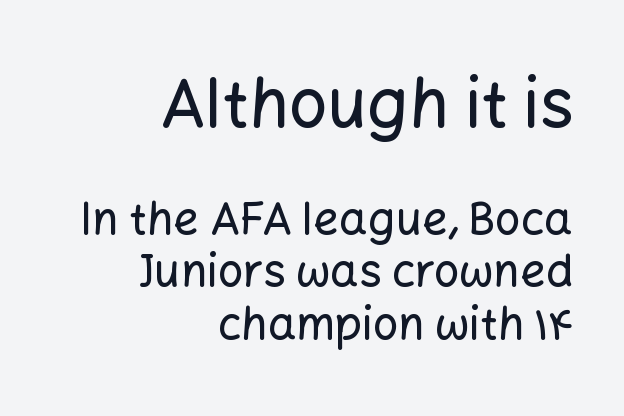
Q: Is the text italic (slanted)? A: No, it is upright.
Q: Is the typeface a serif or a sans-serif typeface? A: Sans-serif.
Q: Is the text underlined? A: No.
Q: How is the paragraph aligned? A: Right-aligned.
Q: Is the spacing between letters normal or unusually wide? A: Normal.
Q: Which block of text is set in a larger size, the first (top) or the second (bottom)? A: The first (top) one.
Q: Width (condensed, normal, or wide)? A: Normal.
Q: Stroke contrast? A: Low.
Q: x-height? A: Medium.
Q: Monospaced? A: No.
